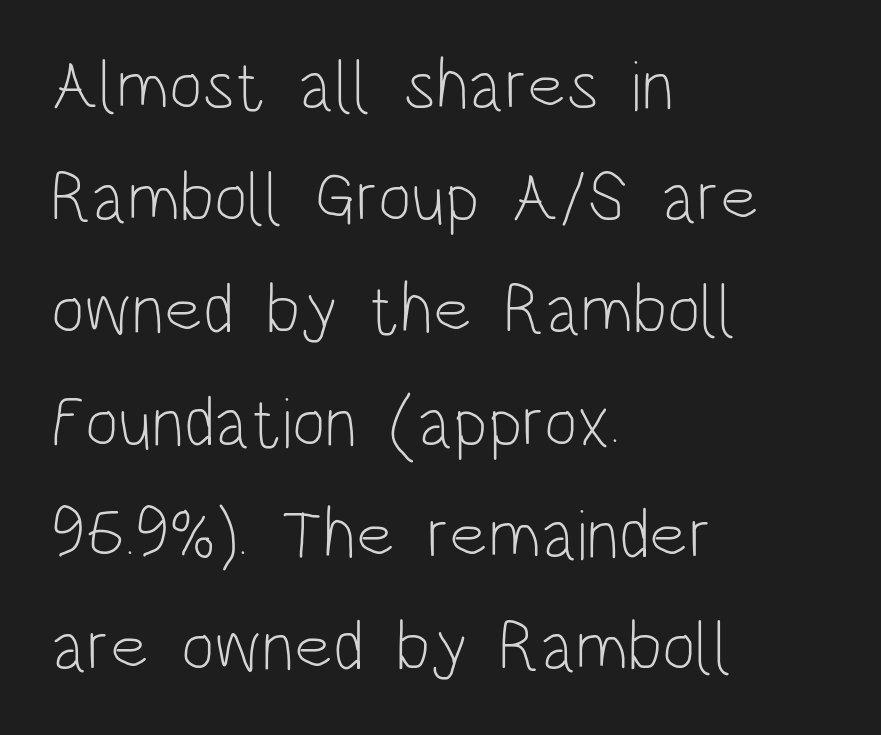
Vertical stems look standard width or narrower in stroke. Examine the stroke ends and you'll find no serifs. Ascenders rise straight up at ninety degrees. The lines sit at an ordinary, default distance from one another.
